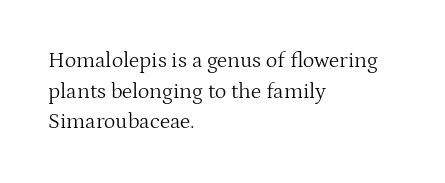
Here the glyphs are tracked normally, forming tight word shapes. This sample keeps an unexceptional amount of space between lines. Every character sits straight up, as roman type does. Each stroke keeps to a modest, everyday thickness or less. This rendering uses left alignment, leaving the right contour irregular. Descenders are the only things crossing below the line.
